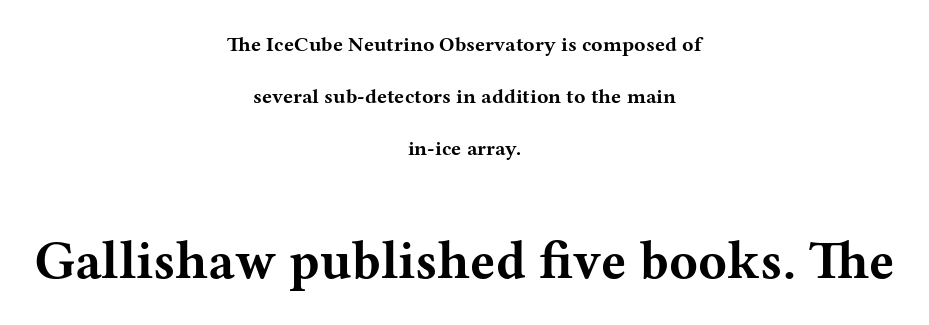
The image shows 53 px bold, wide serif type, upright; set centered, loose line spacing (2.47x), normal letter spacing, not underlined; the second (bottom) block is 2.52x larger; medium stroke contrast and a medium x-height.
